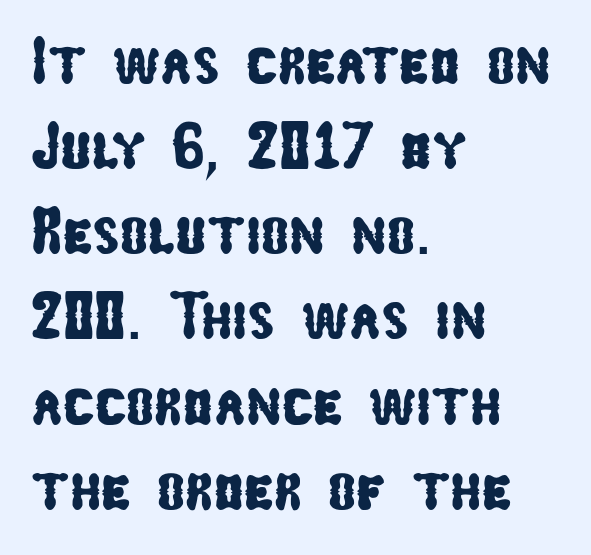
Q: Is the typeface a serif or a sans-serif typeface? A: Sans-serif.
Q: Is the text underlined? A: No.
Q: How is the paragraph aligned? A: Left-aligned.
Q: Is the spacing between letters normal or unusually wide? A: Normal.
Q: Is the spacing between lines tight, normal or loose? A: Normal.
Q: Width (condensed, normal, or wide)? A: Condensed.
Q: Stroke contrast? A: Low.
Q: x-height? A: Medium.
Q: Monospaced? A: No.
